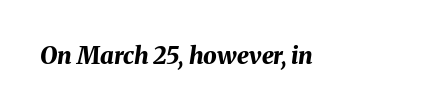
{"italic": "yes", "lean": "right", "slant_degrees": 8, "bold": "yes", "underline": "no", "letter_spacing": "normal", "letter_spacing_em": 0.0, "glyph_px": 24}
